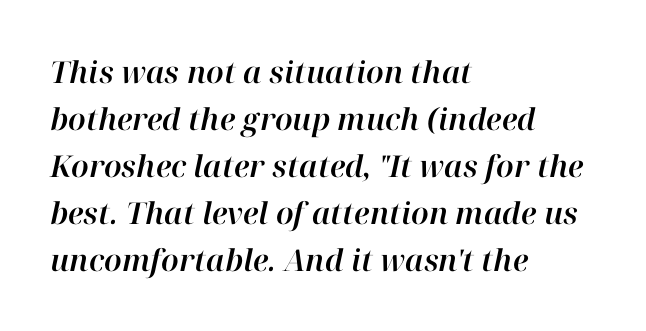
The image shows 30 px text type, italic (leaning right); set left-aligned, normal line spacing (1.57x), normal letter spacing, not underlined; high stroke contrast and a medium x-height.
